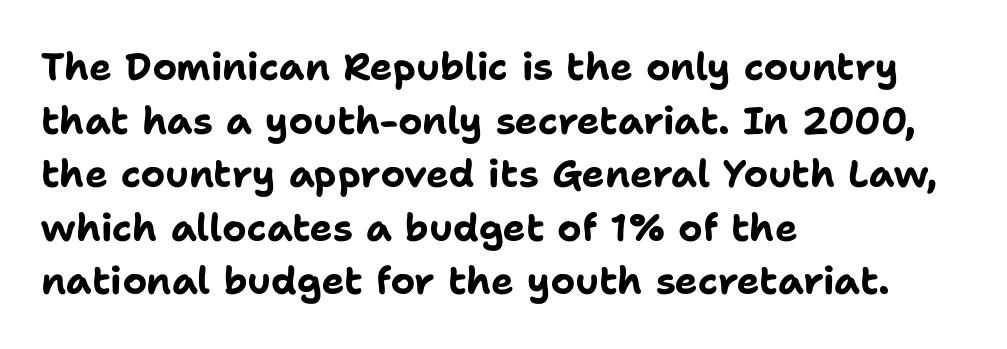
{"serif": "no", "italic": "no", "bold": "yes", "weight": "bold", "width": "normal", "stroke_contrast": "low", "x_height": "medium", "monospaced": "no", "underline": "no", "align": "left", "line_spacing": "normal", "line_spacing_ratio": 1.41, "letter_spacing": "normal", "letter_spacing_em": 0.0, "glyph_px": 38}
